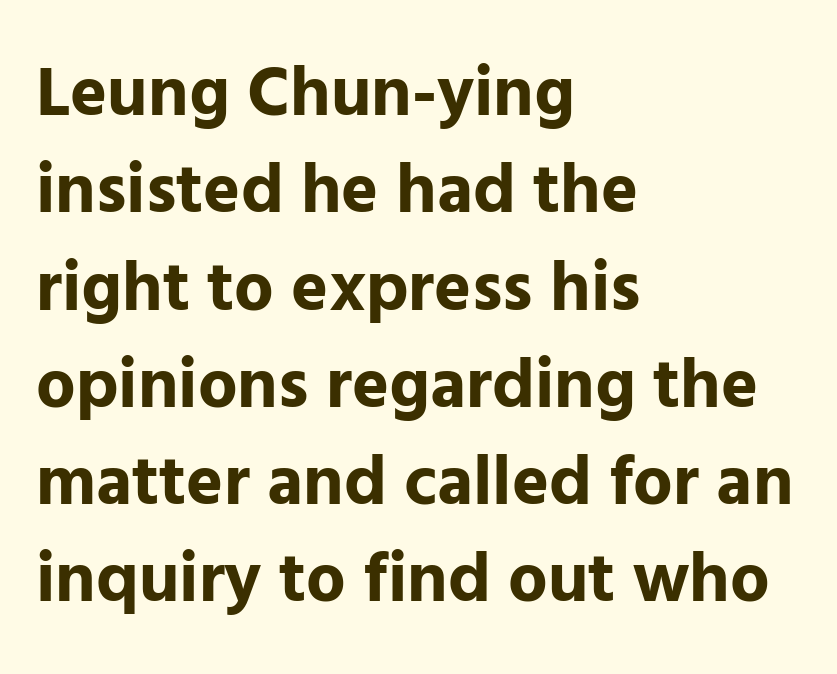
Q: Is the text bold? A: Yes.
Q: Is the text italic (slanted)? A: No, it is upright.
Q: Is the typeface a serif or a sans-serif typeface? A: Sans-serif.
Q: Is the text underlined? A: No.
Q: How is the paragraph aligned? A: Left-aligned.
Q: Is the spacing between letters normal or unusually wide? A: Normal.
Q: Is the spacing between lines tight, normal or loose? A: Normal.
Q: Width (condensed, normal, or wide)? A: Normal.
Q: Stroke contrast? A: Low.
Q: x-height? A: Medium.
Q: Monospaced? A: No.
